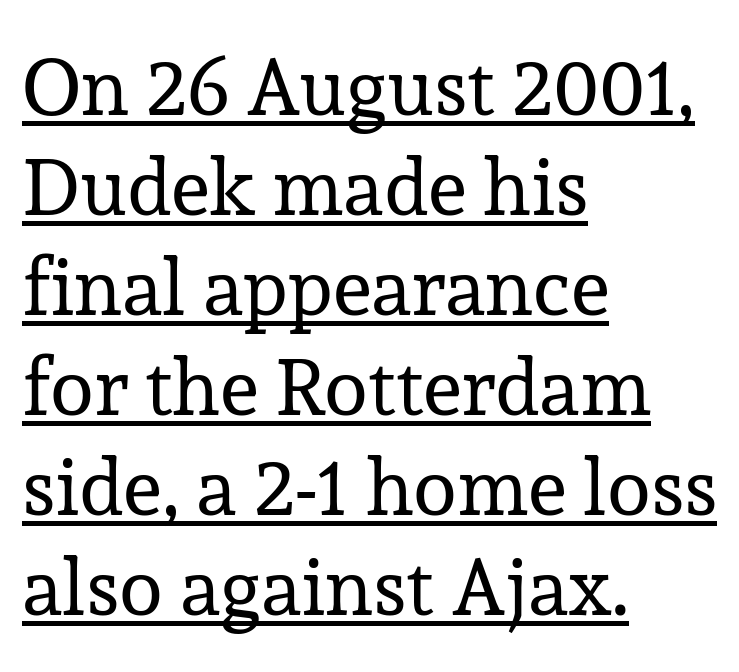
The image shows 80 px regular-weight serif type, upright; set left-aligned, normal line spacing (1.25x), normal letter spacing, underlined; low stroke contrast and a medium x-height.
